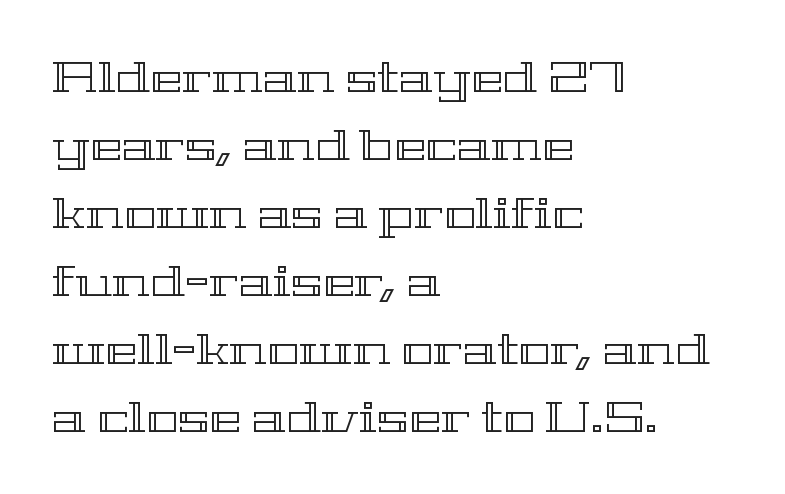
Here the designer chose a conventional face with non-uniform glyph widths. Glance below the letters and you will spot only blank space. Tall strokes in this sample are plumb rather than angled. This rendering uses left alignment, leaving the right contour irregular. Honestly, the row spacing looks completely unremarkable. Nobody touched the tracking dial on this one.
